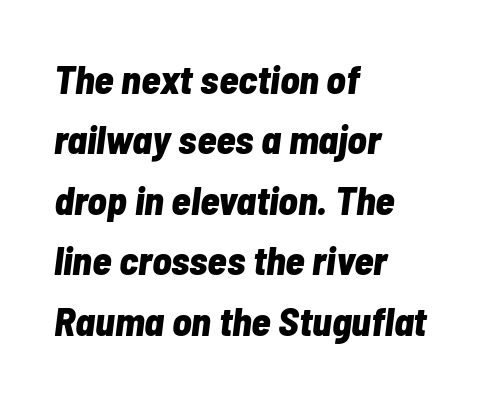
This sample uses plain, unmodified letter spacing. Whoever set this chose a conventional vertical rhythm. Proportional: the letters do not fall into vertical columns. The lettering tilts uniformly, giving the passage an italic look. This is heavy type, rendered in bold.
